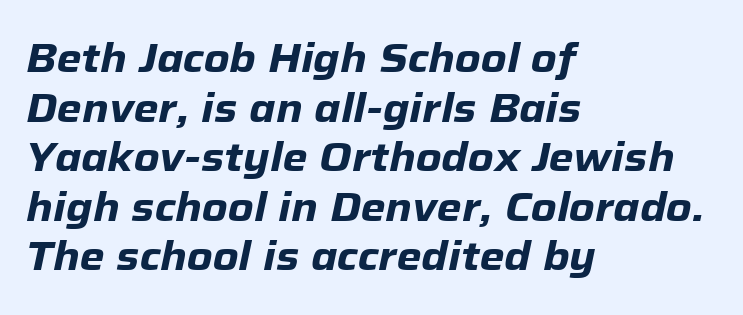
Caption: bold face, heavy strokes. Compared with a centered layout, this one pins lines to the left instead. No extra tracking has been applied to these lines. Character widths vary here, with narrow letters taking less room than wide ones. Plain, unruled lines of type.
